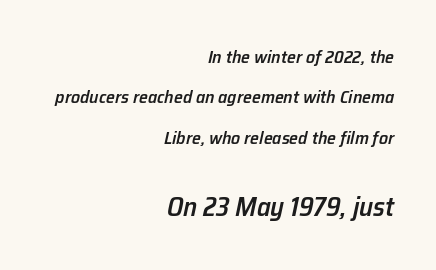
{"italic": "yes", "lean": "right", "slant_degrees": 12, "bold": "semi", "underline": "no", "align": "right", "line_spacing": "loose", "line_spacing_ratio": 2.24, "letter_spacing": "normal", "letter_spacing_em": 0.0, "larger_block": "second", "size_ratio": 1.5, "glyph_px": 27}
